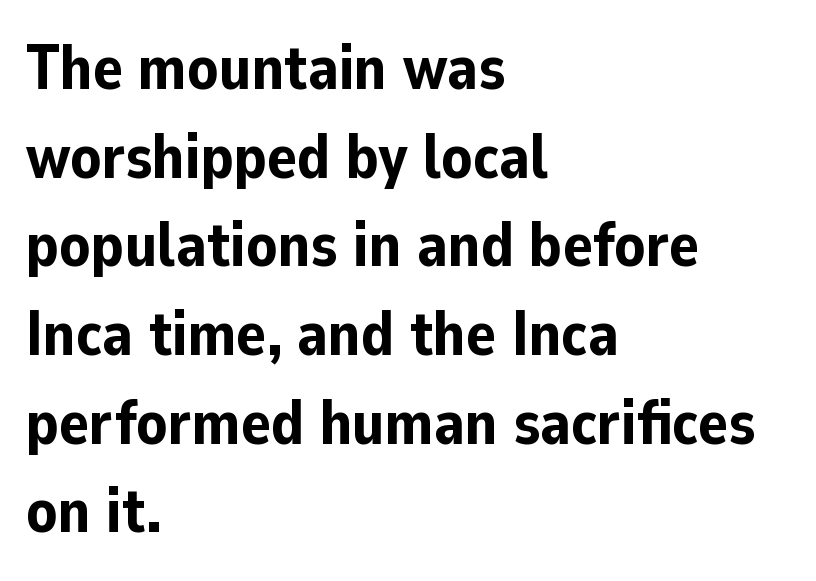
{"serif": "no", "italic": "no", "bold": "yes", "weight": "bold", "width": "normal", "stroke_contrast": "low", "x_height": "medium", "monospaced": "no", "underline": "no", "align": "left", "line_spacing": "normal", "line_spacing_ratio": 1.43, "letter_spacing": "normal", "letter_spacing_em": 0.0, "glyph_px": 62}
